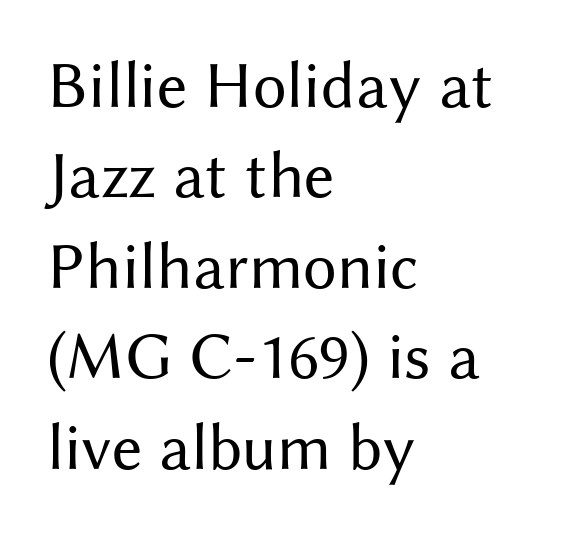
{"serif": "no", "italic": "no", "bold": "no", "weight": "regular", "width": "normal", "stroke_contrast": "medium", "x_height": "medium", "monospaced": "no", "underline": "no", "align": "left", "line_spacing": "normal", "line_spacing_ratio": 1.35, "letter_spacing": "normal", "letter_spacing_em": 0.0, "glyph_px": 67}
